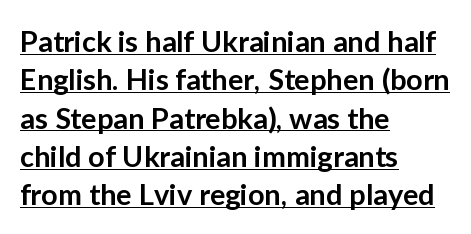
The passage shown is underscored from start to finish. Glyph-to-glyph distance matches everyday printed text. The designer left line spacing at the default. The typesetter chose a ragged-right arrangement here. Moderately thickened strokes mark this as semibold type.
